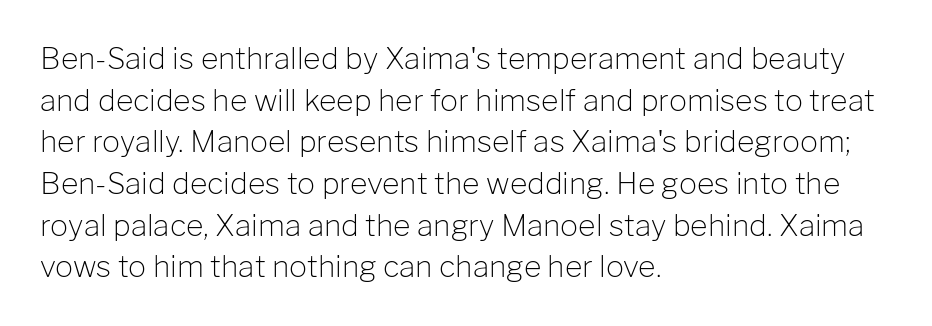
The image shows 30 px light sans-serif type, upright; set left-aligned, normal line spacing (1.39x), normal letter spacing, not underlined; low stroke contrast and a medium x-height.
